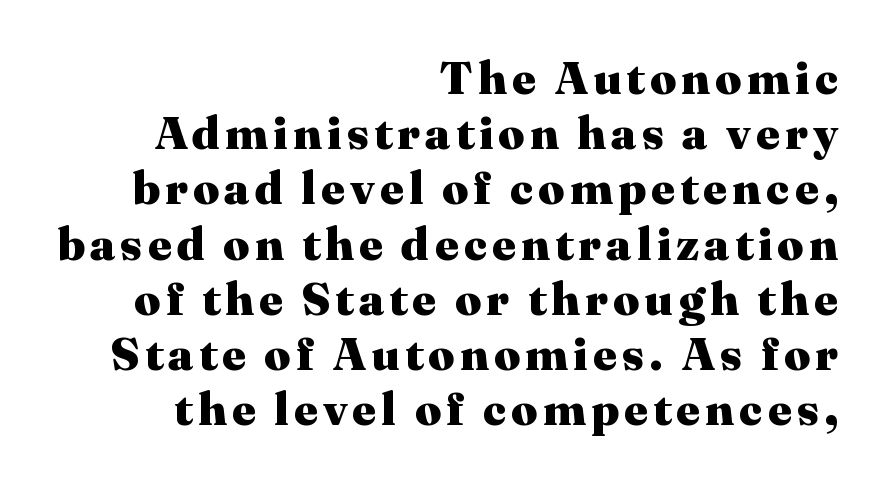
Where is the straight margin? On the right. The lettering stays uniformly vertical, giving the passage a roman look. Look at the bottom of the vertical strokes: they flare into serifs here. Anything drawn beneath the words? Only blank space. Plenty of ink on the page — the face is bold.
